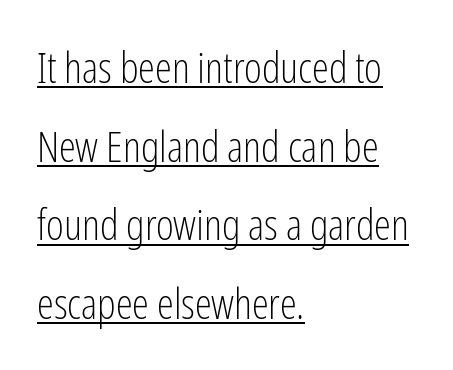
The passage shown is typeset with a sans-serif family. Spacing between characters is what you'd get straight out of the box. Think of a printed novel: that variable character pitch is what you see here. Does the lettering tilt? It doesn't — this is upright. Ink coverage per letter is moderate at most. Each line starts at the same left margin while the right side varies.
